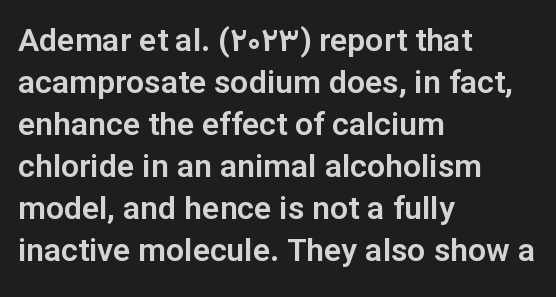
{"serif": "no", "italic": "no", "width": "normal", "stroke_contrast": "low", "x_height": "medium", "monospaced": "no", "underline": "no", "align": "left", "line_spacing": "normal", "line_spacing_ratio": 1.31, "letter_spacing": "normal", "letter_spacing_em": 0.0, "glyph_px": 32}
